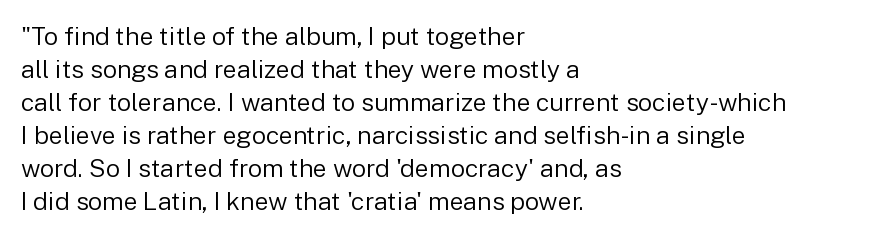
Q: Is the text bold? A: No.
Q: Is the text italic (slanted)? A: No, it is upright.
Q: Is the text underlined? A: No.
Q: How is the paragraph aligned? A: Left-aligned.
Q: Is the spacing between letters normal or unusually wide? A: Normal.
Q: Is the spacing between lines tight, normal or loose? A: Normal.
